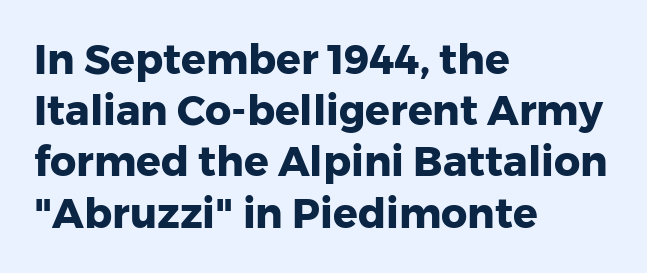
Q: Is the text bold? A: Yes.
Q: Is the text italic (slanted)? A: No, it is upright.
Q: Is the typeface a serif or a sans-serif typeface? A: Sans-serif.
Q: Is the text underlined? A: No.
Q: How is the paragraph aligned? A: Left-aligned.
Q: Is the spacing between letters normal or unusually wide? A: Normal.
Q: Is the spacing between lines tight, normal or loose? A: Normal.
Q: Width (condensed, normal, or wide)? A: Normal.
Q: Stroke contrast? A: Low.
Q: x-height? A: Medium.
Q: Monospaced? A: No.
